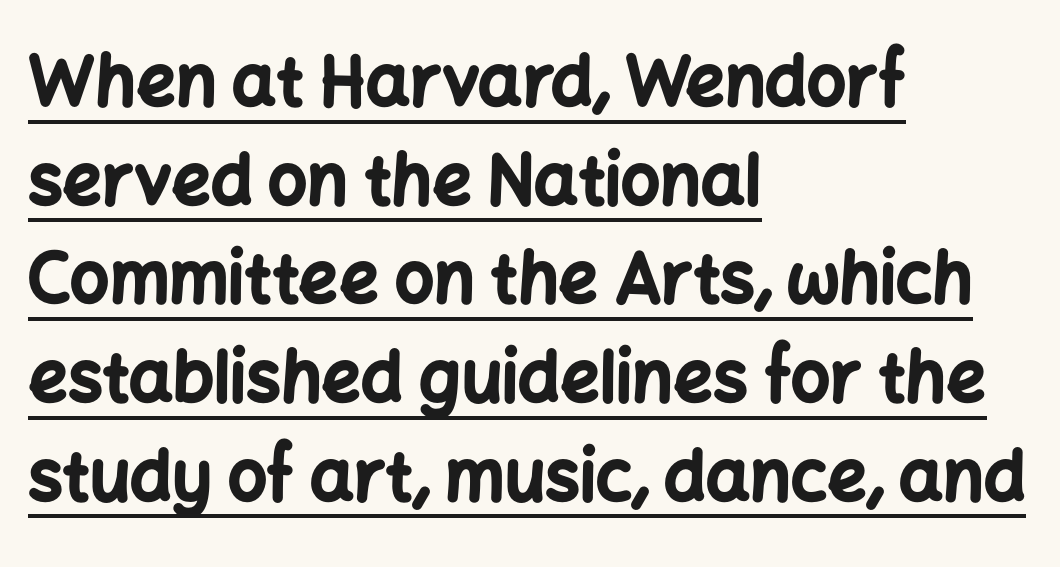
{"serif": "no", "italic": "no", "bold": "yes", "weight": "bold", "width": "normal", "stroke_contrast": "low", "x_height": "medium", "monospaced": "no", "underline": "yes", "align": "left", "line_spacing": "normal", "line_spacing_ratio": 1.43, "letter_spacing": "normal", "letter_spacing_em": 0.0, "glyph_px": 69}
